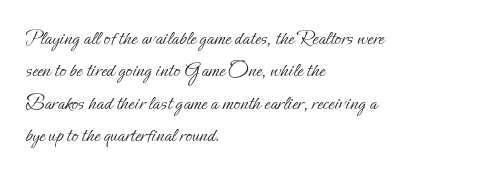
Words float on clear page, feet unadorned. Letters have the restrained weight of plain body copy at most. Horizontal alignment here is leftward, the default for most running prose. Whoever set this chose a conventional vertical rhythm.
